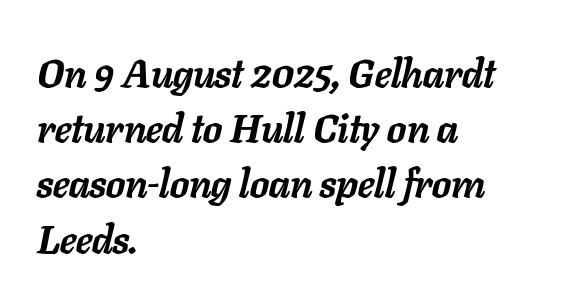
{"italic": "yes", "lean": "right", "slant_degrees": 11, "bold": "yes", "weight": "semibold", "width": "normal", "stroke_contrast": "low", "x_height": "medium", "monospaced": "no", "underline": "no", "align": "left", "line_spacing": "normal", "line_spacing_ratio": 1.38, "letter_spacing": "normal", "letter_spacing_em": 0.0, "glyph_px": 40}
